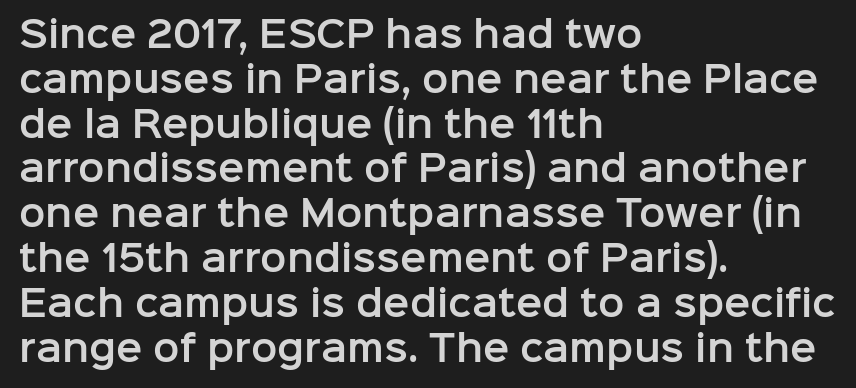
{"serif": "no", "italic": "no", "width": "normal", "stroke_contrast": "low", "x_height": "medium", "monospaced": "no", "underline": "no", "align": "left", "line_spacing": "normal", "line_spacing_ratio": 1.28, "letter_spacing": "normal", "letter_spacing_em": 0.0, "glyph_px": 35}
